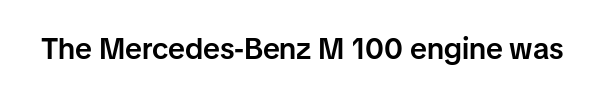
{"serif": "no", "italic": "no", "bold": "semi", "weight": "semibold", "width": "normal", "stroke_contrast": "low", "x_height": "medium", "monospaced": "no", "underline": "no", "letter_spacing": "normal", "letter_spacing_em": 0.0, "glyph_px": 30}
